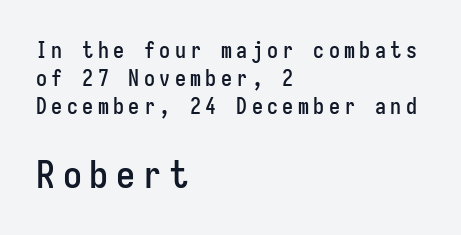
The rows are spaced the way most documents space them. This is the regular roman posture of the typeface. Whoever set this made the second block the dominant, larger element. This sample uses a sans-serif face. Note the uniform advance width — an 'i' takes as much space as an 'm'. The rendering anchors every line to the left-hand side.
